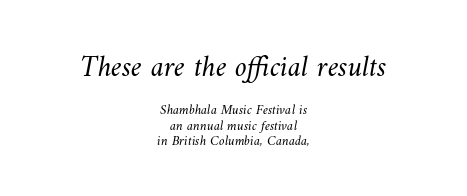
Counters stay open thanks to moderate or lighter strokes. Teacher's note: observe the equal gaps on both sides — that is centered alignment. Character widths vary here, with narrow letters taking less room than wide ones. The space between consecutive lines is stingy. Of the two passages, the one on top uses the larger point size.
